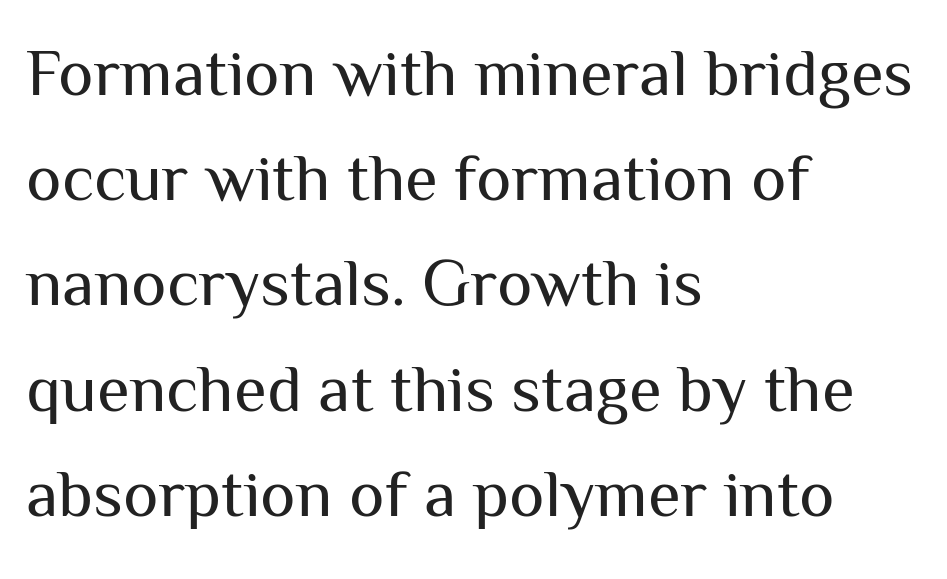
You can tell it's not italic because the verticals are truly vertical. The rows are spaced the way most documents space them. Descender tails drop into unmarked territory. These lines stack with their left ends in a neat column. Is this a fixed-width face? No — the glyphs have proportional, varying widths.
